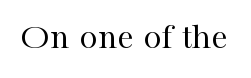
The image shows 37 px regular-weight serif type, upright; set normal letter spacing, not underlined; high stroke contrast and a medium x-height.
